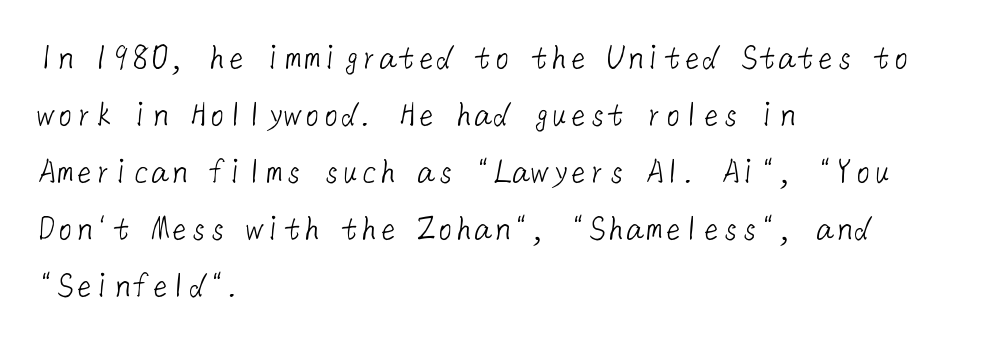
The image shows 38 px light sans-serif type; set left-aligned, normal line spacing (1.5x), normal letter spacing, not underlined; low stroke contrast and a medium x-height.
